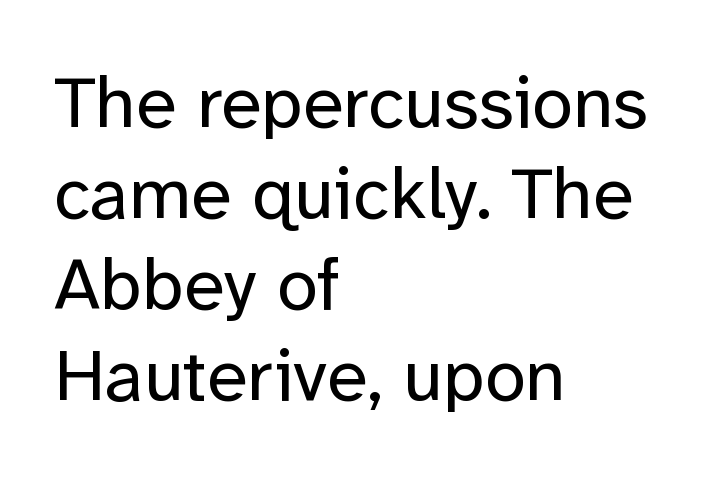
{"serif": "no", "italic": "no", "bold": "no", "weight": "regular", "width": "normal", "stroke_contrast": "low", "x_height": "medium", "monospaced": "no", "underline": "no", "align": "left", "line_spacing_ratio": 1.23, "letter_spacing": "normal", "letter_spacing_em": 0.0, "glyph_px": 74}
